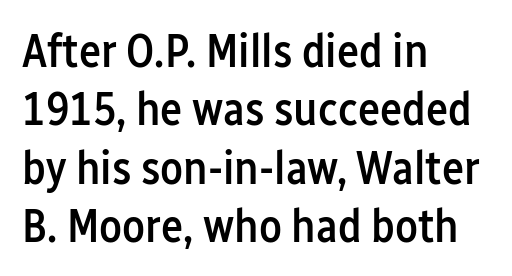
{"serif": "no", "italic": "no", "bold": "semi", "weight": "semibold", "width": "condensed", "stroke_contrast": "low", "x_height": "medium", "monospaced": "no", "underline": "no", "align": "left", "line_spacing_ratio": 1.24, "letter_spacing": "normal", "letter_spacing_em": 0.0, "glyph_px": 47}
